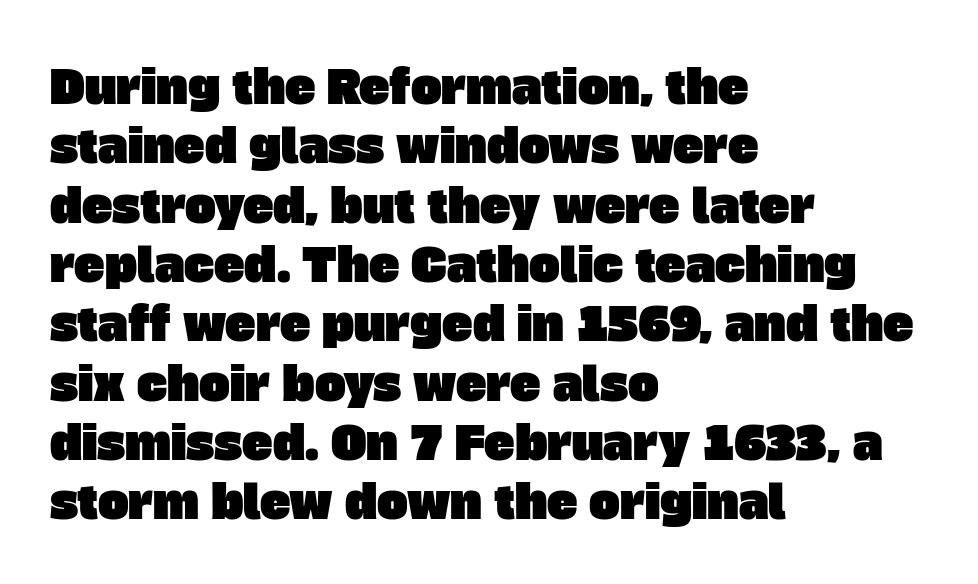
This rendering features lettering with no underline. Look at the tracking — it's just the regular setting, nothing added. Layout note: lines flush left. The face used here is proportionally spaced, like ordinary book or web type. Regular leading. The typeface chosen for these lines omits serifs.
